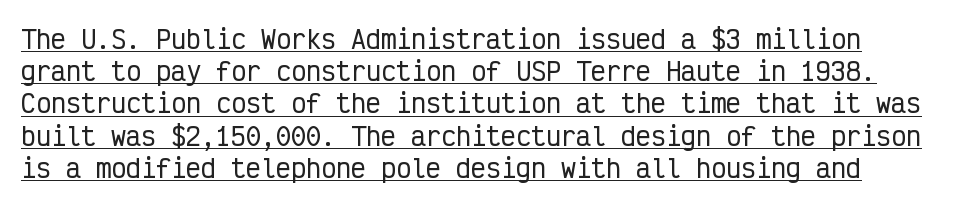
Reading down the column, the eye jumps a familiar distance to each next line. This sample carries an underscore along the baseline area. What stands out about the letter spacing? Nothing — it is the standard amount. Is there any slant? The stems are plumb.
